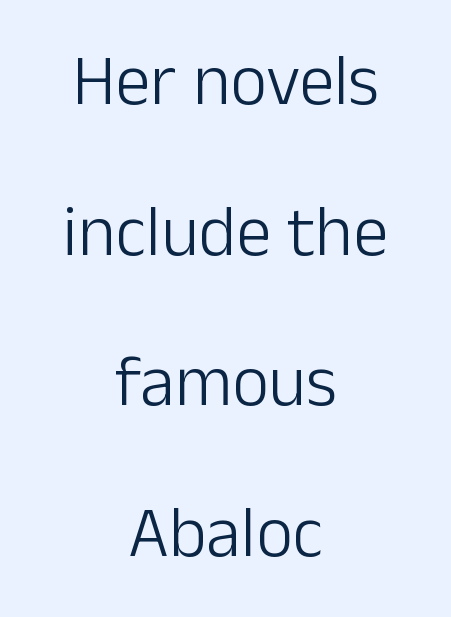
The leading is generous, giving the passage an open texture. Does the lettering tilt? It doesn't — this is upright. This sample uses plain, unmodified letter spacing. The setting favours the middle, as headings and verse often do. Lines of text with bare space underneath. Nope, no serifs anywhere on these letters.
